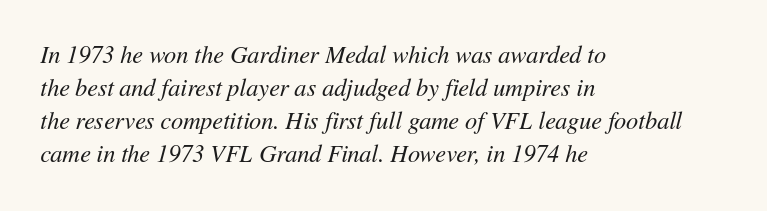
Q: Is the text bold? A: No.
Q: Is the text italic (slanted)? A: Yes, it leans right by about 11 degrees.
Q: Is the text underlined? A: No.
Q: How is the paragraph aligned? A: Left-aligned.
Q: Is the spacing between letters normal or unusually wide? A: Normal.
Q: Is the spacing between lines tight, normal or loose? A: Normal.
